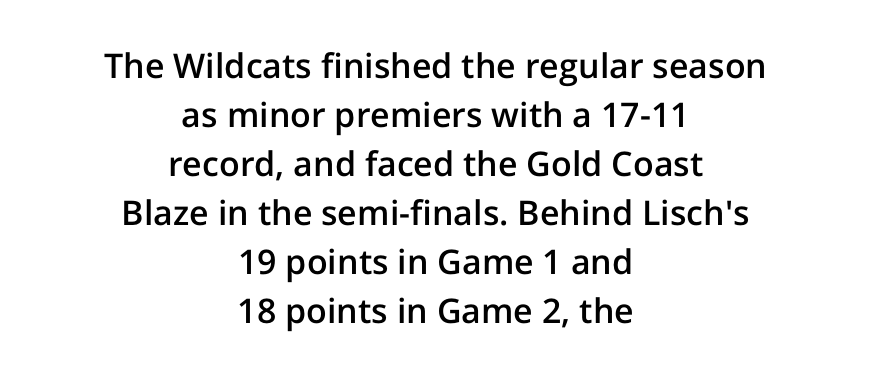
{"serif": "no", "italic": "no", "bold": "semi", "weight": "semibold", "width": "normal", "stroke_contrast": "low", "x_height": "medium", "monospaced": "no", "underline": "no", "align": "center", "line_spacing": "normal", "line_spacing_ratio": 1.44, "letter_spacing": "normal", "letter_spacing_em": 0.0, "glyph_px": 34}
